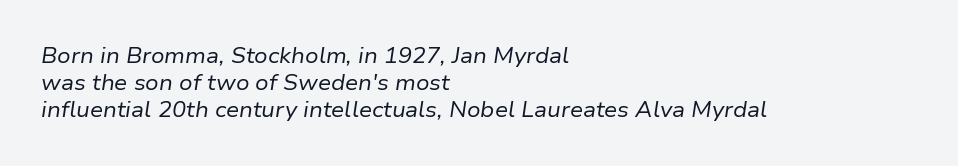
{"italic": "yes", "lean": "right", "slant_degrees": 9, "bold": "no", "underline": "no", "align": "left", "line_spacing": "normal", "line_spacing_ratio": 1.28, "letter_spacing": "normal", "letter_spacing_em": 0.0, "glyph_px": 21}
